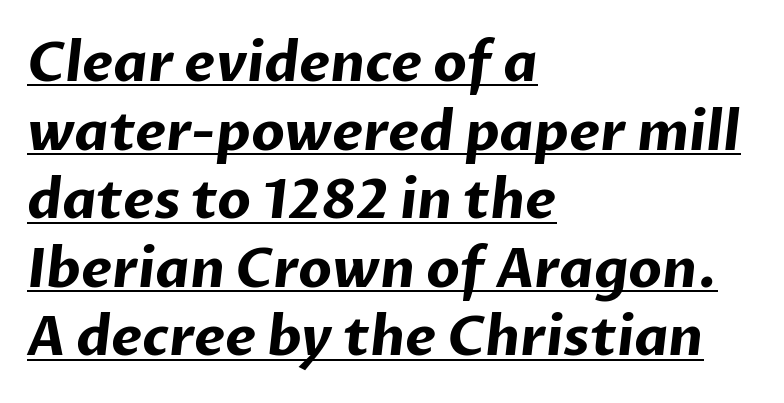
Q: Is the text bold? A: Yes.
Q: Is the typeface a serif or a sans-serif typeface? A: Sans-serif.
Q: Is the text underlined? A: Yes.
Q: How is the paragraph aligned? A: Left-aligned.
Q: Is the spacing between letters normal or unusually wide? A: Normal.
Q: Is the spacing between lines tight, normal or loose? A: Normal.
Q: Width (condensed, normal, or wide)? A: Normal.
Q: Stroke contrast? A: Low.
Q: x-height? A: Medium.
Q: Monospaced? A: No.
